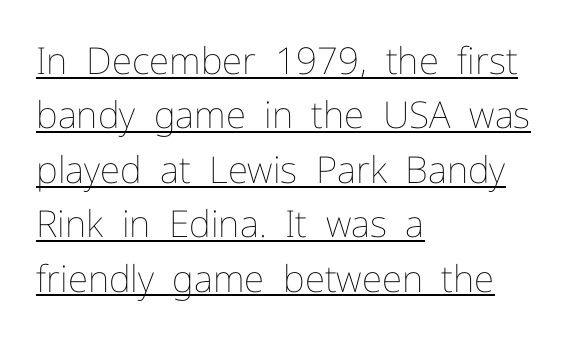
Q: Is the text bold? A: No.
Q: Is the text italic (slanted)? A: No, it is upright.
Q: Is the text underlined? A: Yes.
Q: How is the paragraph aligned? A: Left-aligned.
Q: Is the spacing between letters normal or unusually wide? A: Normal.
Q: Is the spacing between lines tight, normal or loose? A: Normal.
Q: Width (condensed, normal, or wide)? A: Normal.
Q: Stroke contrast? A: Low.
Q: x-height? A: Medium.
Q: Monospaced? A: No.
